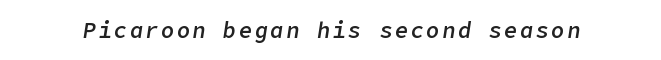
{"italic": "yes", "lean": "right", "slant_degrees": 9, "bold": "semi", "underline": "no", "glyph_px": 22}
